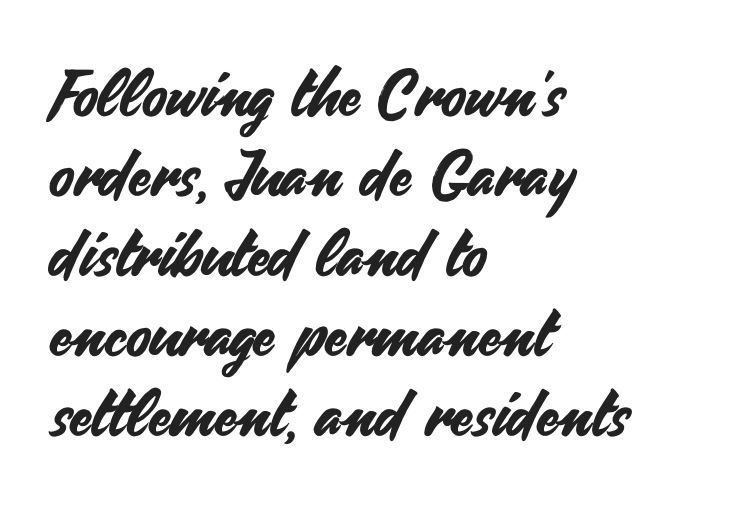
{"serif": "no", "width": "normal", "stroke_contrast": "medium", "x_height": "small", "monospaced": "no", "underline": "no", "align": "left", "line_spacing": "normal", "line_spacing_ratio": 1.25, "letter_spacing": "normal", "letter_spacing_em": 0.0, "glyph_px": 64}
